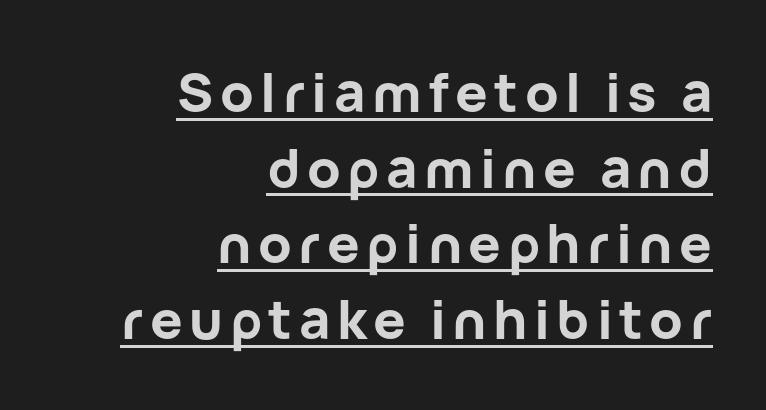
The image shows 54 px bold sans-serif type, upright; set right-aligned, normal line spacing (1.4x), underlined; low stroke contrast and a medium x-height.
